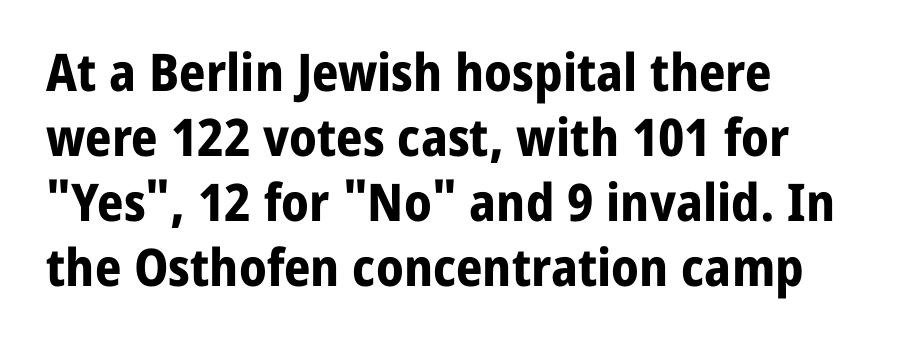
Q: Is the text bold? A: Yes.
Q: Is the text italic (slanted)? A: No, it is upright.
Q: Is the typeface a serif or a sans-serif typeface? A: Sans-serif.
Q: Is the text underlined? A: No.
Q: How is the paragraph aligned? A: Left-aligned.
Q: Is the spacing between letters normal or unusually wide? A: Normal.
Q: Is the spacing between lines tight, normal or loose? A: Normal.
Q: Width (condensed, normal, or wide)? A: Normal.
Q: Stroke contrast? A: Low.
Q: x-height? A: Medium.
Q: Monospaced? A: No.
